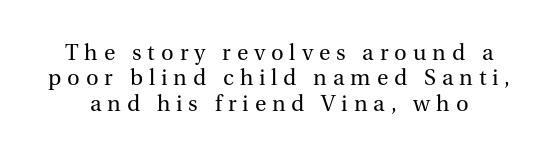
The image shows 22 px text type, upright; set tight line spacing (1.15x), unusually wide letter spacing (+0.27 em), not underlined.
